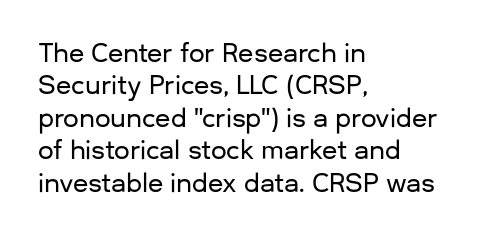
{"italic": "no", "underline": "no", "align": "left", "line_spacing": "normal", "line_spacing_ratio": 1.3, "letter_spacing": "normal", "letter_spacing_em": 0.0, "glyph_px": 25}
